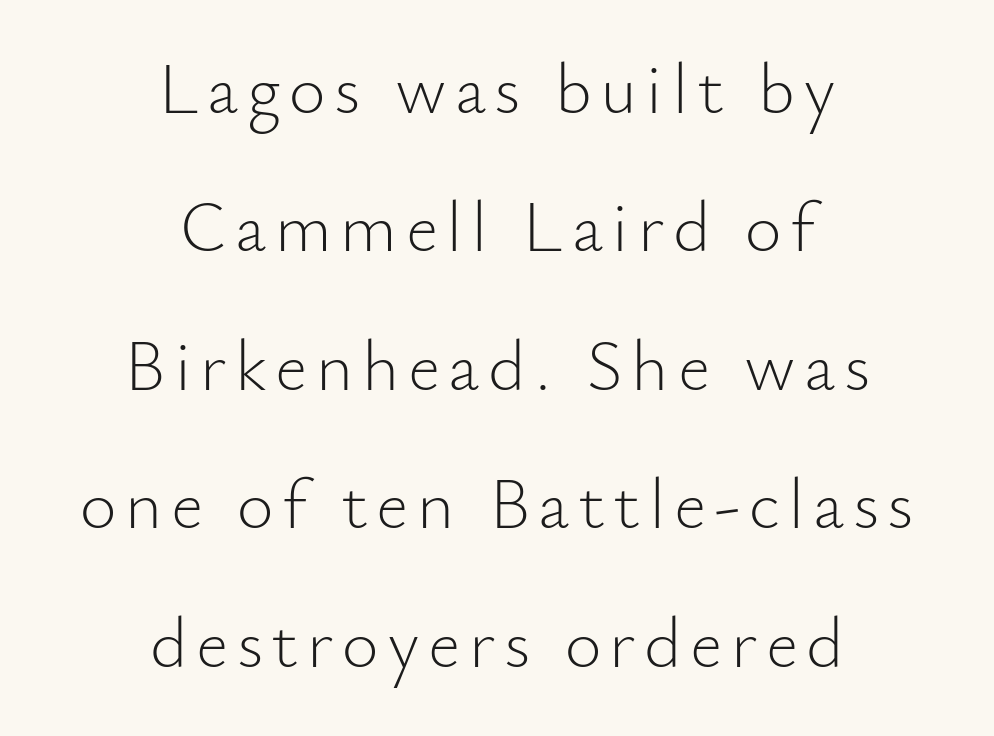
Q: Is the text bold? A: No.
Q: Is the text italic (slanted)? A: No, it is upright.
Q: Is the typeface a serif or a sans-serif typeface? A: Sans-serif.
Q: Is the text underlined? A: No.
Q: How is the paragraph aligned? A: Centered.
Q: Is the spacing between lines tight, normal or loose? A: Loose.
Q: Width (condensed, normal, or wide)? A: Normal.
Q: Stroke contrast? A: Low.
Q: x-height? A: Small.
Q: Monospaced? A: No.
